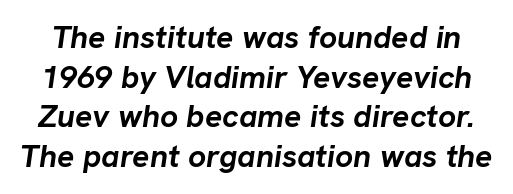
The image shows 32 px semibold type, italic (leaning right); set line spacing 1.24x, normal letter spacing, not underlined; low stroke contrast and a medium x-height.
